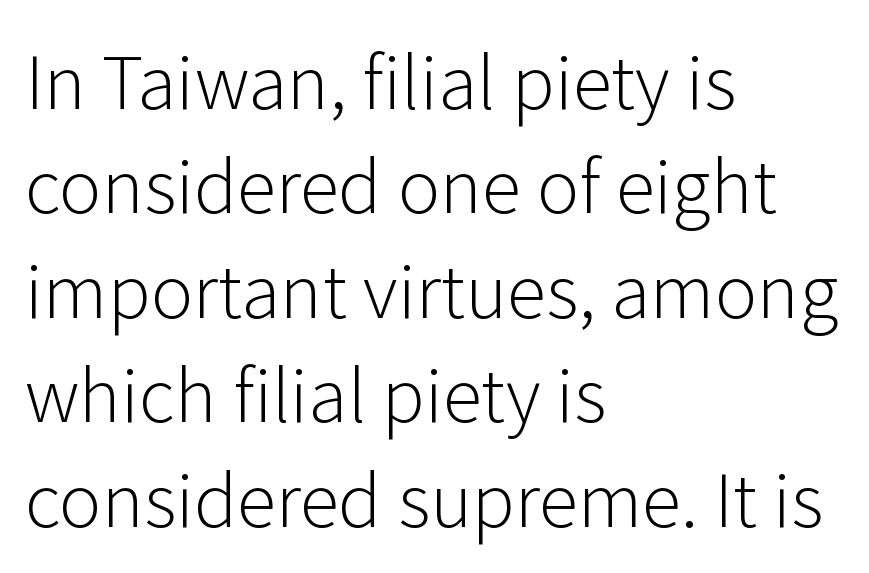
{"serif": "no", "italic": "no", "bold": "no", "weight": "light", "width": "normal", "stroke_contrast": "low", "x_height": "medium", "monospaced": "no", "underline": "no", "align": "left", "line_spacing": "normal", "line_spacing_ratio": 1.45, "letter_spacing": "normal", "letter_spacing_em": 0.0, "glyph_px": 72}
